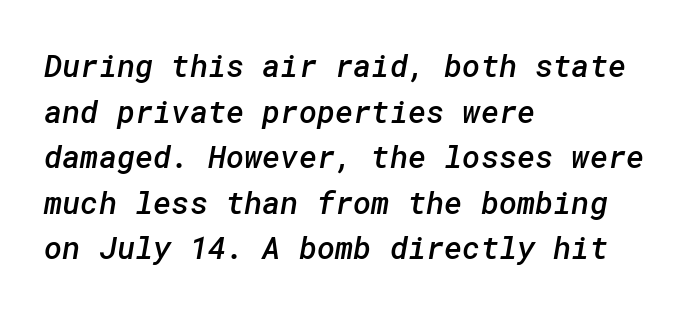
Plain, unruled lines of type. No feet cap the strokes, marking this as sans-serif type. I'd describe the lettering as semibold — firm but not a full bold. Is the letter spacing exaggerated? No — it looks like the ordinary default. Does the copy run flush right? No — it runs flush left. The rendering uses a moderate line-height, typical for paragraphs.
